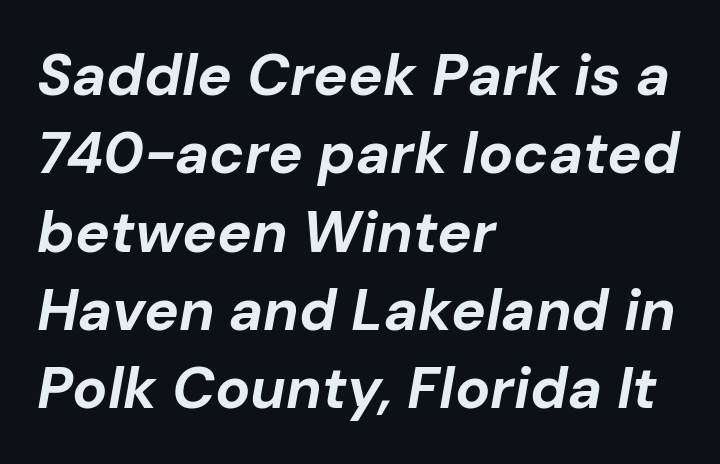
Q: Is the text bold? A: Yes.
Q: Is the text italic (slanted)? A: Yes, it leans right by about 10 degrees.
Q: Is the text underlined? A: No.
Q: How is the paragraph aligned? A: Left-aligned.
Q: Is the spacing between letters normal or unusually wide? A: Normal.
Q: Is the spacing between lines tight, normal or loose? A: Normal.
Q: Width (condensed, normal, or wide)? A: Normal.
Q: Stroke contrast? A: Low.
Q: x-height? A: Medium.
Q: Monospaced? A: No.
